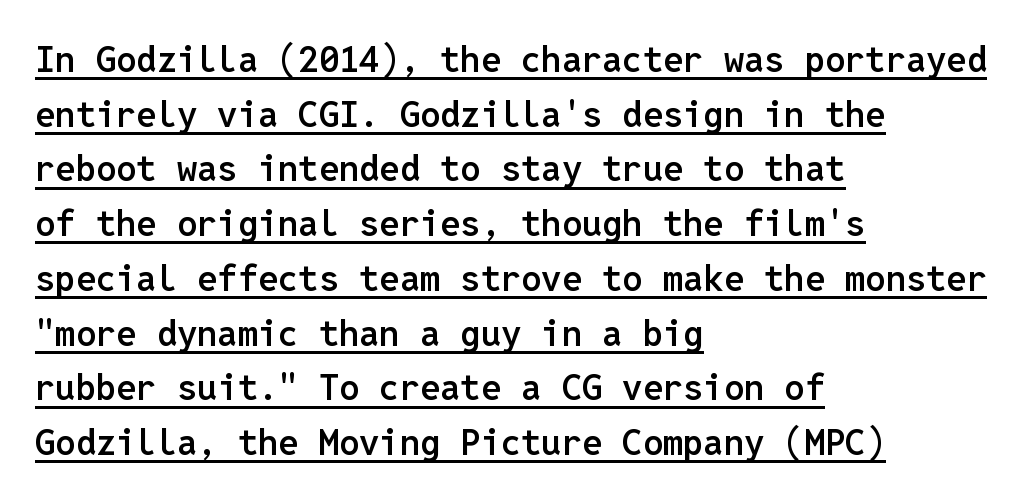
{"serif": "no", "italic": "no", "bold": "semi", "weight": "semibold", "width": "normal", "stroke_contrast": "low", "x_height": "medium", "monospaced": "yes", "underline": "yes", "align": "left", "line_spacing": "normal", "line_spacing_ratio": 1.52, "letter_spacing": "normal", "letter_spacing_em": 0.0, "glyph_px": 36}
